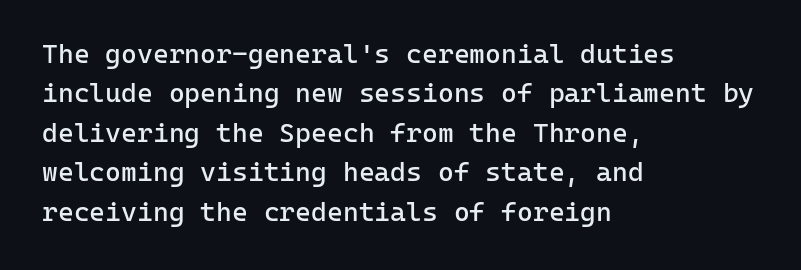
{"italic": "no", "bold": "no", "underline": "no", "align": "left", "line_spacing": "normal", "line_spacing_ratio": 1.46, "letter_spacing": "normal", "letter_spacing_em": 0.0, "glyph_px": 27}
